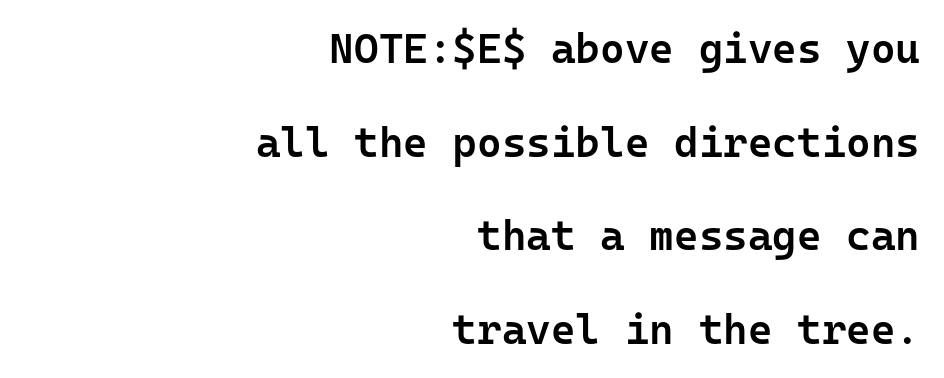
The rendering uses typewriter-style spacing with identical character cells. Alignment: flush right. Stroke terminals: plain, sans-serif. Does the lettering tilt? It doesn't — this is upright. The letterforms sit shoulder to shoulder at normal distance. Clear beneath every line of the passage.
